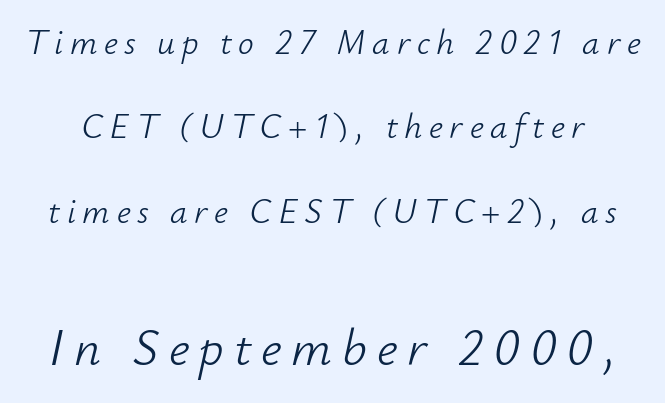
The passage shown is not underscored anywhere. You get the small type first, then a jump to larger type. Is the stroke heavy? The answer is a plain regular-or-lighter. These lines stand farther apart than default settings would place them. These lines were composed using italics.
